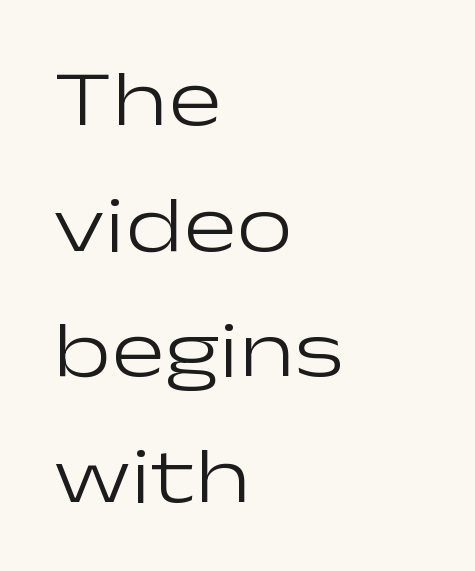
Q: Is the text bold? A: No.
Q: Is the text italic (slanted)? A: No, it is upright.
Q: Is the typeface a serif or a sans-serif typeface? A: Sans-serif.
Q: Is the text underlined? A: No.
Q: How is the paragraph aligned? A: Left-aligned.
Q: Is the spacing between letters normal or unusually wide? A: Normal.
Q: Is the spacing between lines tight, normal or loose? A: Normal.
Q: Width (condensed, normal, or wide)? A: Wide.
Q: Stroke contrast? A: Low.
Q: x-height? A: Medium.
Q: Monospaced? A: No.
